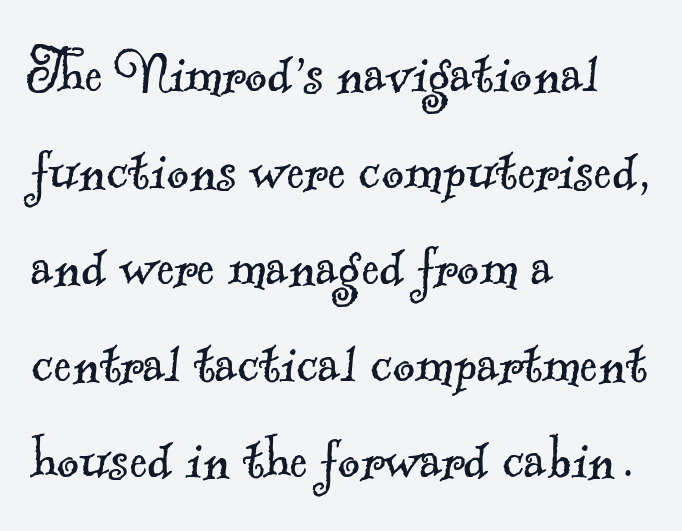
This is not heavy type; no bold has been used. The passage shown stacks its lines at a standard gap. Words appear dense and cohesive because spacing is normal. The lines in this sample share a left origin and differ only in where they stop. Is this a fixed-width face? No — the glyphs have proportional, varying widths. The rendering shows small feet on the letterforms — a serif design.
